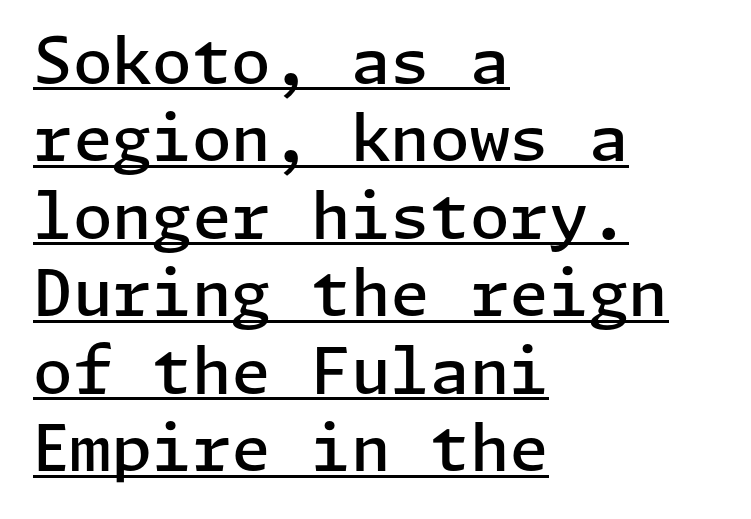
{"serif": "no", "italic": "no", "bold": "semi", "weight": "semibold", "width": "normal", "stroke_contrast": "low", "x_height": "medium", "underline": "yes", "align": "left", "line_spacing_ratio": 1.21, "letter_spacing": "normal", "letter_spacing_em": 0.0, "glyph_px": 64}
